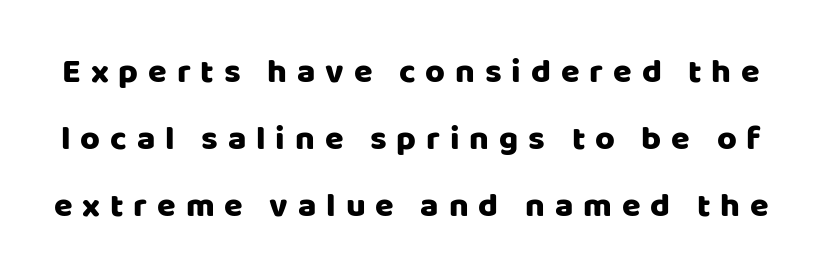
The space between consecutive lines is lavish. Do the characters align in a grid? No, the font is proportional. These lines have a slow, spaced-out rhythm from letter to letter. Beneath every word, the page is bare. To sum up the face: it is a sans, with no serifs.
